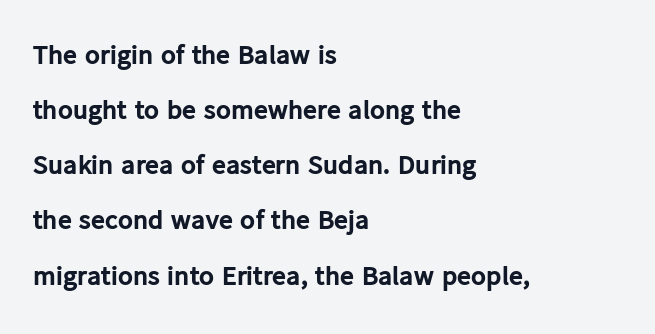
{"serif": "no", "italic": "no", "bold": "yes", "weight": "bold", "width": "normal", "stroke_contrast": "low", "x_height": "medium", "monospaced": "no", "underline": "no", "align": "left", "line_spacing": "loose", "line_spacing_ratio": 1.97, "letter_spacing": "normal", "letter_spacing_em": 0.0, "glyph_px": 28}
